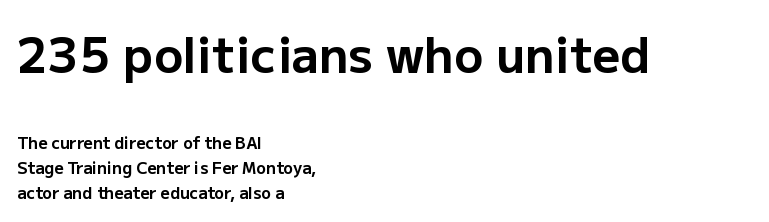
The image shows 48 px bold sans-serif type, upright; set left-aligned, normal line spacing (1.56x), normal letter spacing, not underlined; the first (top) block is 3.0x larger; low stroke contrast and a medium x-height.
